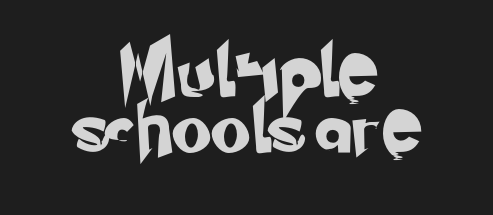
Q: Is the typeface a serif or a sans-serif typeface? A: Sans-serif.
Q: Is the text underlined? A: No.
Q: How is the paragraph aligned? A: Centered.
Q: Is the spacing between lines tight, normal or loose? A: Tight.
Q: Width (condensed, normal, or wide)? A: Normal.
Q: Stroke contrast? A: Low.
Q: x-height? A: Small.
Q: Monospaced? A: No.
